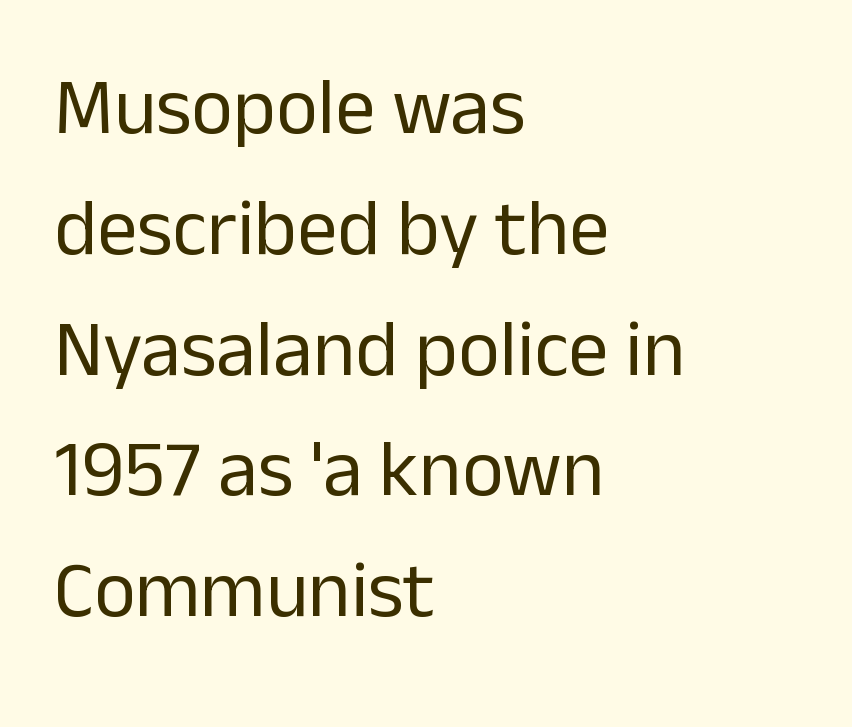
The image shows 80 px regular-weight sans-serif type, upright; set left-aligned, normal line spacing (1.51x), normal letter spacing, not underlined; low stroke contrast and a medium x-height.
